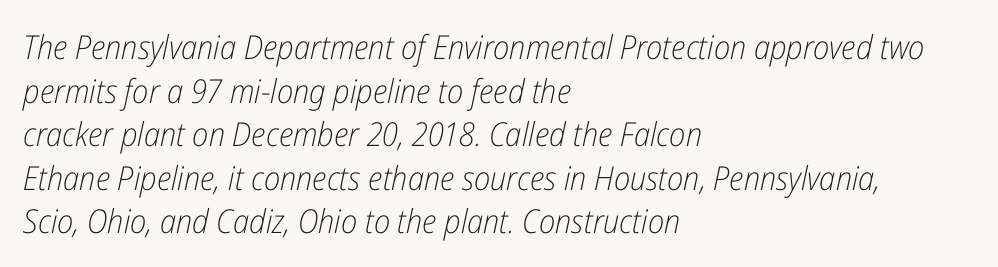
Q: Is the text bold? A: No.
Q: Is the text italic (slanted)? A: Yes, it leans right by about 12 degrees.
Q: Is the text underlined? A: No.
Q: How is the paragraph aligned? A: Left-aligned.
Q: Is the spacing between letters normal or unusually wide? A: Normal.
Q: Is the spacing between lines tight, normal or loose? A: Normal.
Q: Width (condensed, normal, or wide)? A: Condensed.
Q: Stroke contrast? A: Low.
Q: x-height? A: Medium.
Q: Monospaced? A: No.
